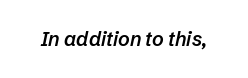
The type is set solid horizontally, with unmodified tracking. It's the slanting kind of type. Compared with an ordinary text face, these strokes are moderately heavier — a semibold. Rule under the text: the space is simply empty.
